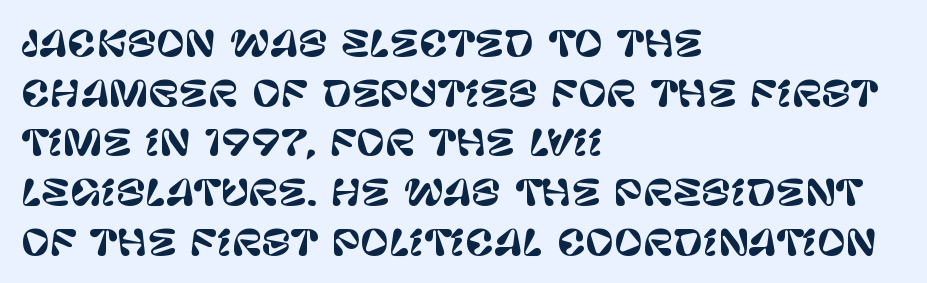
Q: Is the text italic (slanted)? A: Yes.
Q: Is the typeface a serif or a sans-serif typeface? A: Sans-serif.
Q: Is the text underlined? A: No.
Q: How is the paragraph aligned? A: Left-aligned.
Q: Is the spacing between letters normal or unusually wide? A: Normal.
Q: Is the spacing between lines tight, normal or loose? A: Normal.
Q: Width (condensed, normal, or wide)? A: Normal.
Q: Stroke contrast? A: Low.
Q: x-height? A: Large.
Q: Monospaced? A: No.
